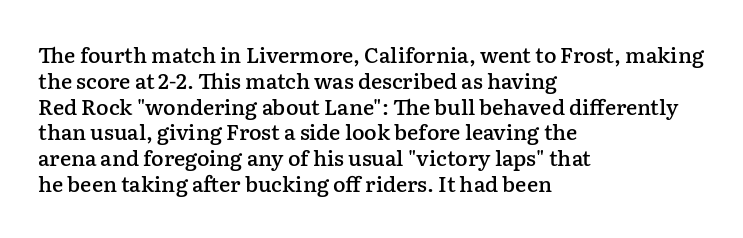
{"italic": "no", "bold": "semi", "underline": "no", "align": "left", "line_spacing_ratio": 1.23, "letter_spacing": "normal", "letter_spacing_em": 0.0, "glyph_px": 21}
